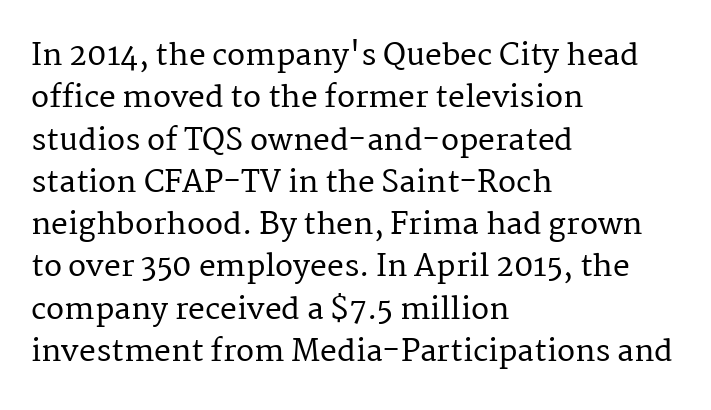
Q: Is the text italic (slanted)? A: No, it is upright.
Q: Is the typeface a serif or a sans-serif typeface? A: Serif.
Q: Is the text underlined? A: No.
Q: How is the paragraph aligned? A: Left-aligned.
Q: Is the spacing between letters normal or unusually wide? A: Normal.
Q: Is the spacing between lines tight, normal or loose? A: Normal.
Q: Width (condensed, normal, or wide)? A: Normal.
Q: Stroke contrast? A: Medium.
Q: x-height? A: Medium.
Q: Monospaced? A: No.
